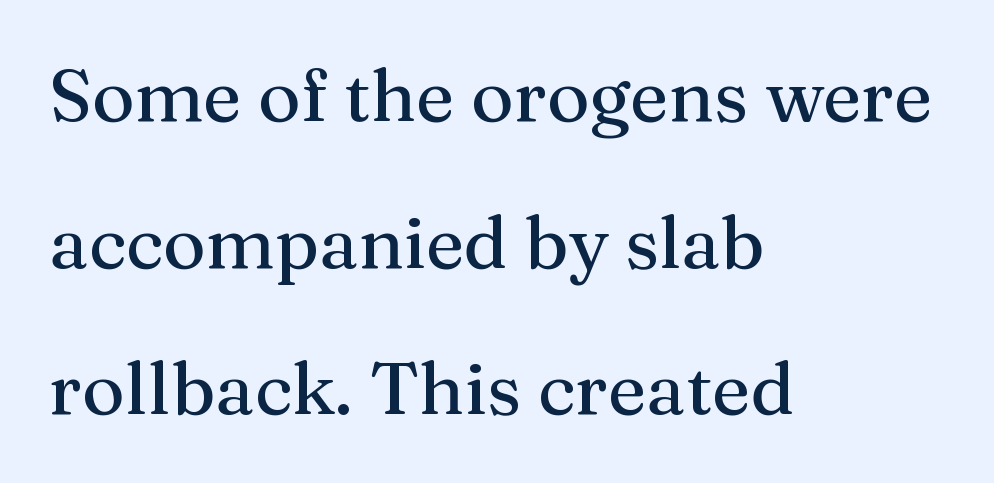
Letterform terminals end in serifs throughout the passage. One glance says open: line gaps are wider than usual. The horizontal fit of the characters is conventional and even. Horizontal alignment here is leftward, the default for most running prose.
